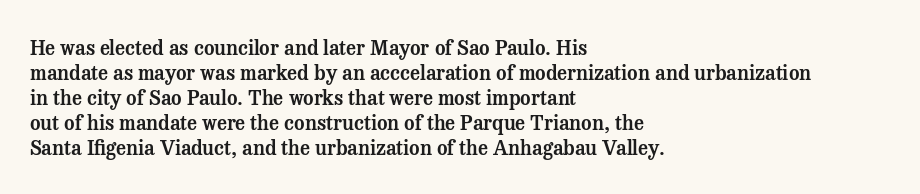
{"italic": "no", "underline": "no", "align": "left", "line_spacing": "normal", "line_spacing_ratio": 1.25, "letter_spacing": "normal", "letter_spacing_em": 0.0, "glyph_px": 20}
